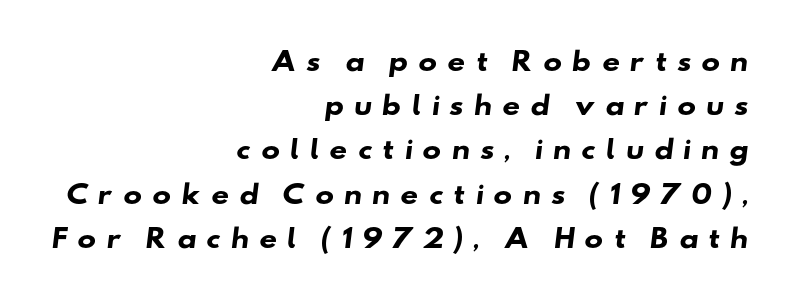
{"bold": "yes", "underline": "no", "align": "right", "line_spacing_ratio": 1.77, "letter_spacing": "wide", "letter_spacing_em": 0.38, "glyph_px": 25}
